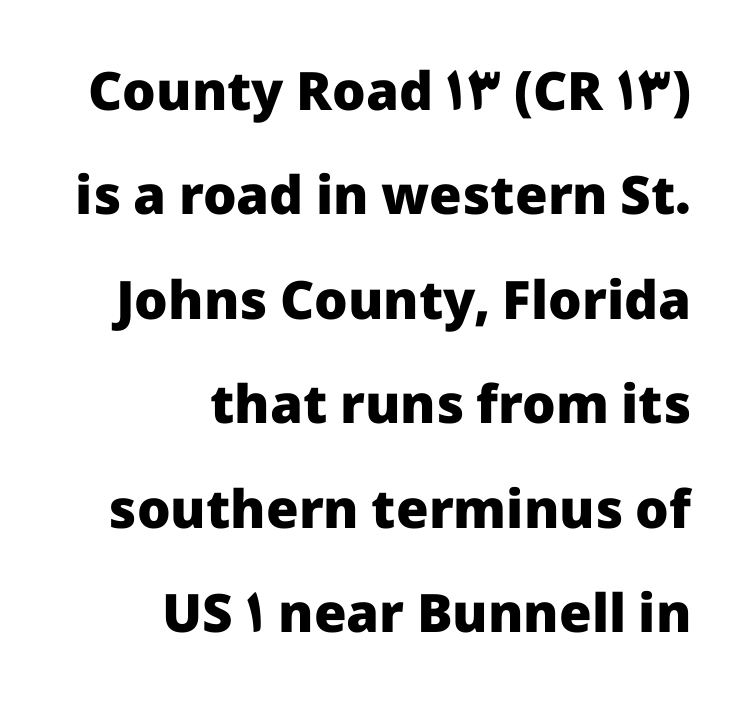
Classification — sans serif. Honestly, there is no underline to notice here at all. Caption: multi-line text, flush right, ragged left. In terms of posture, this sample is upright. The leading is generous, giving the passage an open texture.
